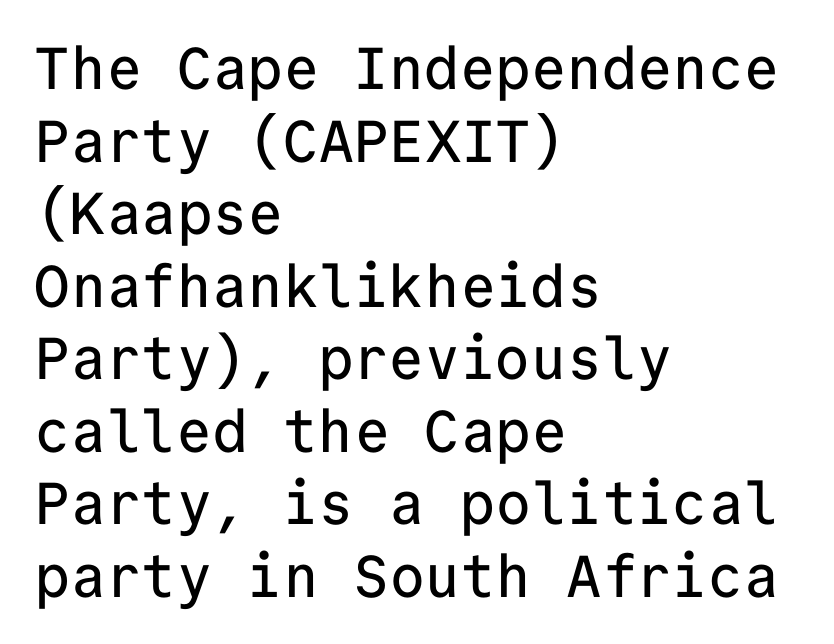
{"serif": "no", "italic": "no", "width": "normal", "stroke_contrast": "low", "x_height": "medium", "monospaced": "yes", "underline": "no", "align": "left", "line_spacing_ratio": 1.23, "letter_spacing": "normal", "letter_spacing_em": 0.0, "glyph_px": 59}
